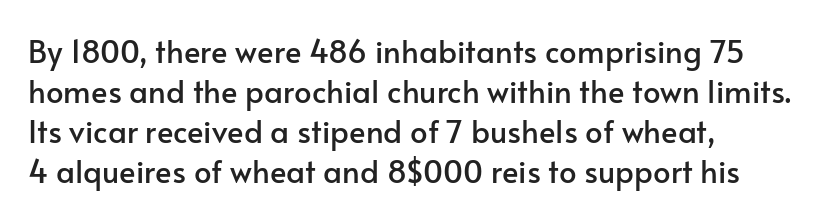
Q: Is the text italic (slanted)? A: No, it is upright.
Q: Is the typeface a serif or a sans-serif typeface? A: Sans-serif.
Q: Is the text underlined? A: No.
Q: How is the paragraph aligned? A: Left-aligned.
Q: Is the spacing between letters normal or unusually wide? A: Normal.
Q: Is the spacing between lines tight, normal or loose? A: Normal.
Q: Width (condensed, normal, or wide)? A: Normal.
Q: Stroke contrast? A: Low.
Q: x-height? A: Small.
Q: Monospaced? A: No.
